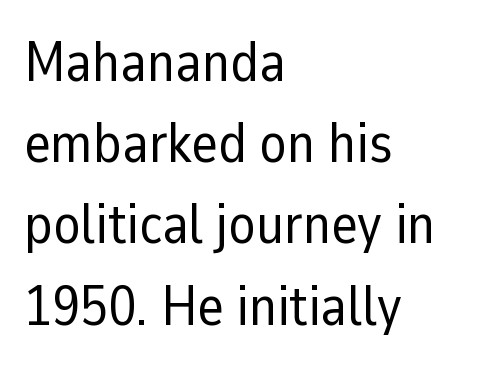
The image shows 56 px regular-weight sans-serif type, upright; set left-aligned, normal line spacing (1.45x), normal letter spacing, not underlined; low stroke contrast and a medium x-height.
